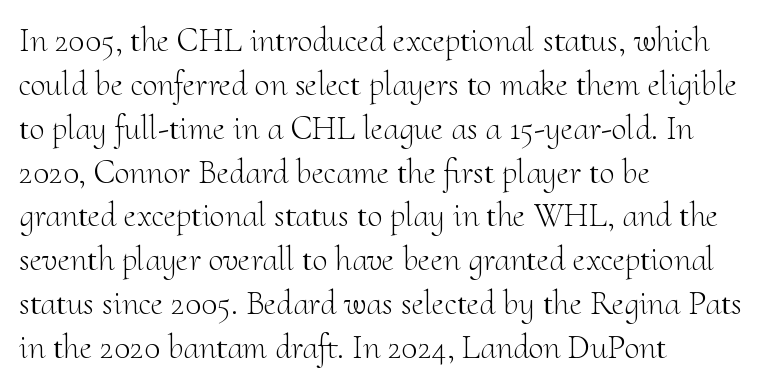
The face looks like a standard text weight, possibly lighter. Just letters on the line, the space beneath them empty. Standard letterfit; no display-style spreading of the glyphs. The face used here is seriffed, in the tradition of book romans. The letters stand straight up with perfectly vertical stems.
